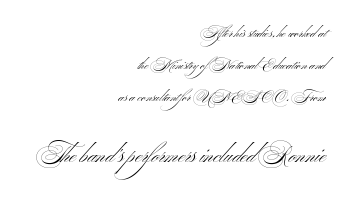
{"bold": "no", "underline": "no", "align": "right", "line_spacing": "loose", "line_spacing_ratio": 2.3, "letter_spacing": "normal", "letter_spacing_em": 0.0, "larger_block": "second", "size_ratio": 1.64, "glyph_px": 23}
